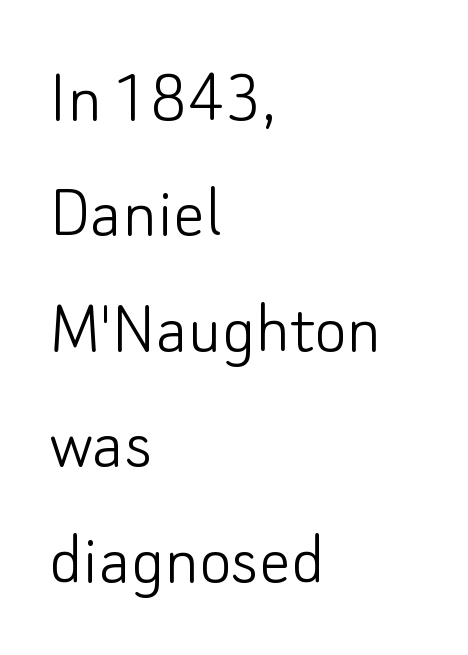
Q: Is the text bold? A: No.
Q: Is the text italic (slanted)? A: No, it is upright.
Q: Is the typeface a serif or a sans-serif typeface? A: Sans-serif.
Q: Is the text underlined? A: No.
Q: How is the paragraph aligned? A: Left-aligned.
Q: Is the spacing between letters normal or unusually wide? A: Normal.
Q: Is the spacing between lines tight, normal or loose? A: Normal.
Q: Width (condensed, normal, or wide)? A: Normal.
Q: Stroke contrast? A: Low.
Q: x-height? A: Small.
Q: Monospaced? A: No.
